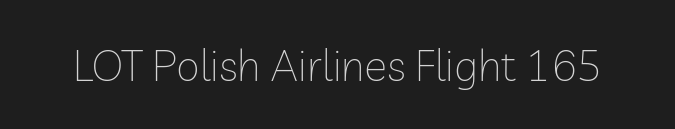
Q: Is the text bold? A: No.
Q: Is the text italic (slanted)? A: No, it is upright.
Q: Is the typeface a serif or a sans-serif typeface? A: Sans-serif.
Q: Is the text underlined? A: No.
Q: Is the spacing between letters normal or unusually wide? A: Normal.
Q: Width (condensed, normal, or wide)? A: Normal.
Q: Stroke contrast? A: Low.
Q: x-height? A: Medium.
Q: Monospaced? A: No.
